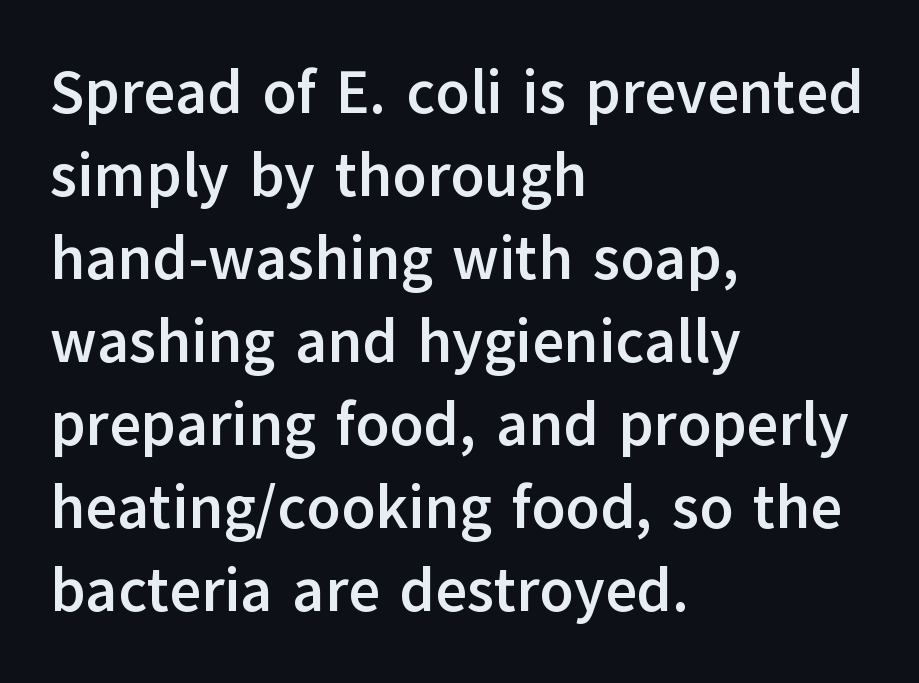
Q: Is the text bold? A: Yes.
Q: Is the text italic (slanted)? A: No, it is upright.
Q: Is the typeface a serif or a sans-serif typeface? A: Sans-serif.
Q: Is the text underlined? A: No.
Q: How is the paragraph aligned? A: Left-aligned.
Q: Is the spacing between letters normal or unusually wide? A: Normal.
Q: Is the spacing between lines tight, normal or loose? A: Normal.
Q: Width (condensed, normal, or wide)? A: Normal.
Q: Stroke contrast? A: Low.
Q: x-height? A: Medium.
Q: Monospaced? A: No.
